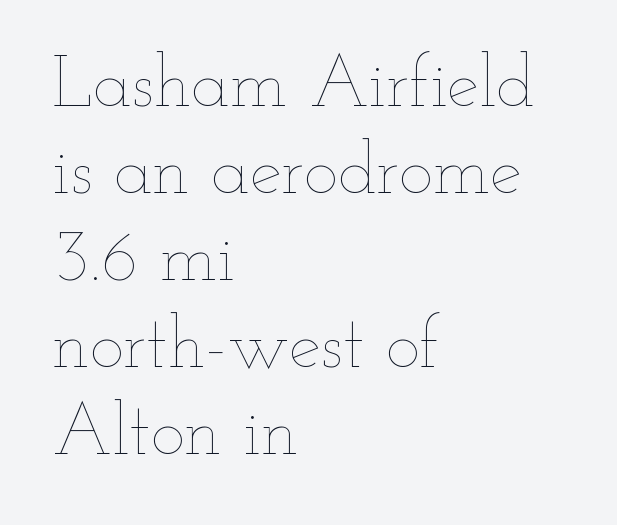
These lines are rendered in a variable-pitch font. The typesetter chose a ragged-right arrangement here. How are the letters spaced? Ordinarily, with no added tracking. Posture: vertical. The font sits on the lighter half of the weight spectrum, regular included.
